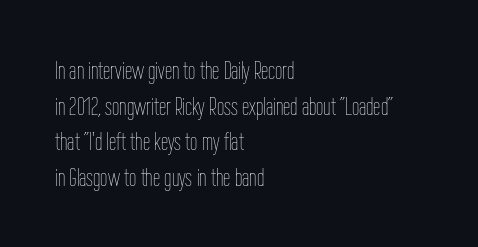
Q: Is the text bold? A: No.
Q: Is the text italic (slanted)? A: No, it is upright.
Q: Is the text underlined? A: No.
Q: How is the paragraph aligned? A: Left-aligned.
Q: Is the spacing between letters normal or unusually wide? A: Normal.
Q: Is the spacing between lines tight, normal or loose? A: Normal.
